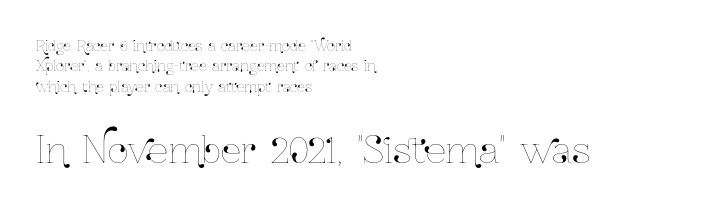
The image shows 36 px condensed type, upright; set left-aligned, normal line spacing (1.46x), normal letter spacing, not underlined; the second (bottom) block is 2.57x larger; low stroke contrast and a medium x-height.
